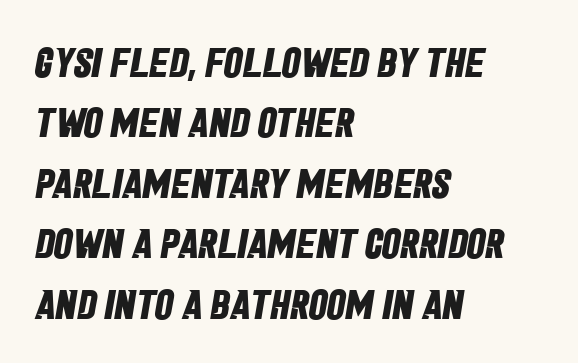
Descenders hang freely into open space. Typographic density is high because the face is bold. The space between consecutive lines is moderate. The face used here is proportionally spaced, like ordinary book or web type. The compositor pushed each line to the left boundary. Tracking value appears to be zero — textbook default spacing.
